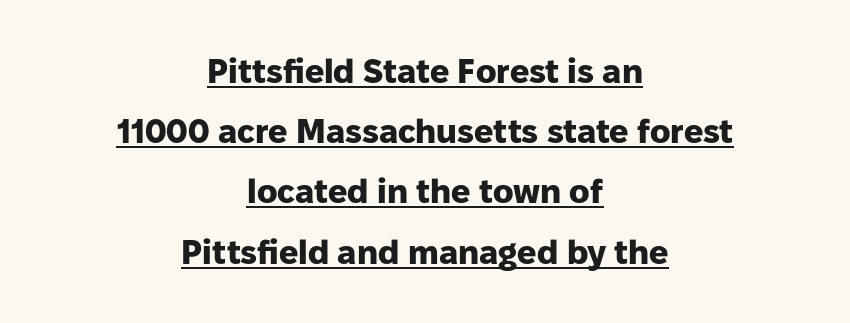
Q: Is the text bold? A: Yes.
Q: Is the text italic (slanted)? A: No, it is upright.
Q: Is the typeface a serif or a sans-serif typeface? A: Sans-serif.
Q: Is the text underlined? A: Yes.
Q: How is the paragraph aligned? A: Centered.
Q: Is the spacing between letters normal or unusually wide? A: Normal.
Q: Width (condensed, normal, or wide)? A: Normal.
Q: Stroke contrast? A: Low.
Q: x-height? A: Medium.
Q: Monospaced? A: No.
